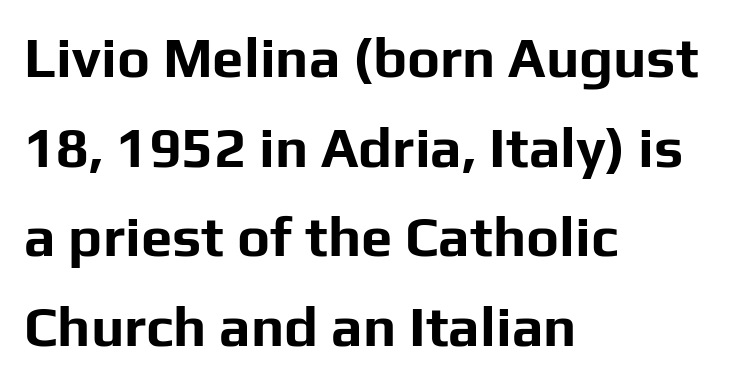
Q: Is the text bold? A: Yes.
Q: Is the text italic (slanted)? A: No, it is upright.
Q: Is the typeface a serif or a sans-serif typeface? A: Sans-serif.
Q: Is the text underlined? A: No.
Q: How is the paragraph aligned? A: Left-aligned.
Q: Is the spacing between letters normal or unusually wide? A: Normal.
Q: Is the spacing between lines tight, normal or loose? A: Normal.
Q: Width (condensed, normal, or wide)? A: Normal.
Q: Stroke contrast? A: Low.
Q: x-height? A: Medium.
Q: Monospaced? A: No.
